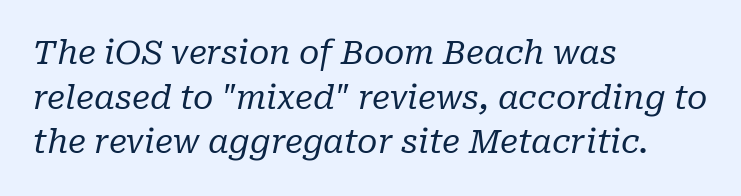
Q: Is the text bold? A: No.
Q: Is the text italic (slanted)? A: Yes, it leans right by about 10 degrees.
Q: Is the typeface a serif or a sans-serif typeface? A: Serif.
Q: Is the text underlined? A: No.
Q: How is the paragraph aligned? A: Left-aligned.
Q: Is the spacing between letters normal or unusually wide? A: Normal.
Q: Is the spacing between lines tight, normal or loose? A: Normal.
Q: Width (condensed, normal, or wide)? A: Normal.
Q: Stroke contrast? A: Low.
Q: x-height? A: Medium.
Q: Monospaced? A: No.
